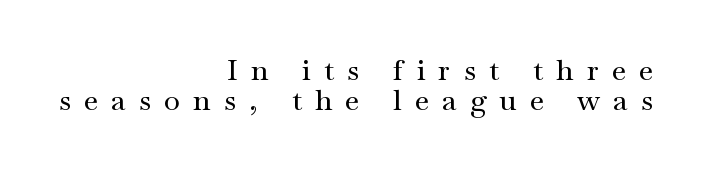
The image shows 29 px wide serif type, upright; set right-aligned, tight line spacing (1.02x), unusually wide letter spacing (+0.46 em), not underlined; medium stroke contrast and a small x-height.
